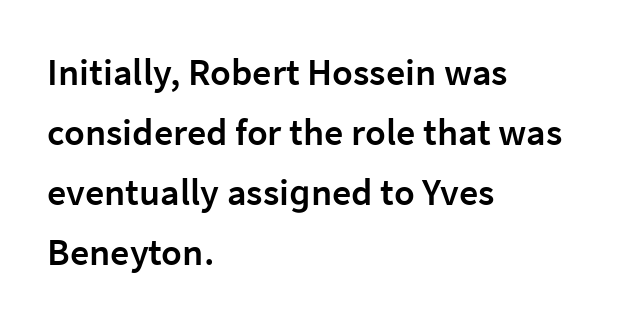
Q: Is the text bold? A: Semi-bold.
Q: Is the text italic (slanted)? A: No, it is upright.
Q: Is the typeface a serif or a sans-serif typeface? A: Sans-serif.
Q: Is the text underlined? A: No.
Q: How is the paragraph aligned? A: Left-aligned.
Q: Is the spacing between letters normal or unusually wide? A: Normal.
Q: Is the spacing between lines tight, normal or loose? A: Normal.
Q: Width (condensed, normal, or wide)? A: Normal.
Q: Stroke contrast? A: Low.
Q: x-height? A: Medium.
Q: Monospaced? A: No.
